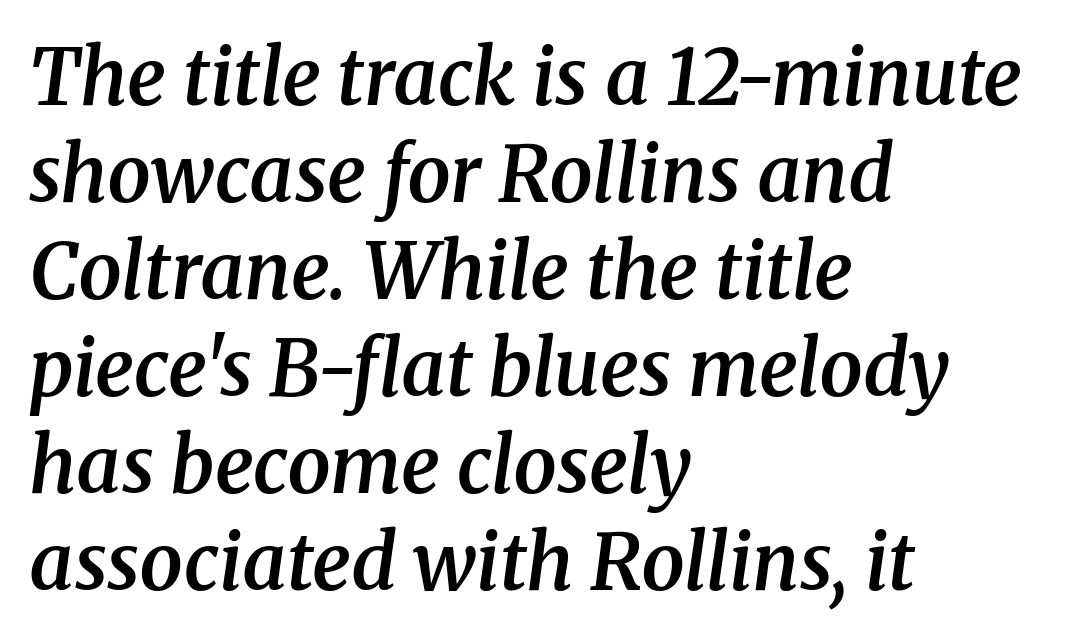
{"serif": "yes", "italic": "yes", "lean": "right", "slant_degrees": 8, "bold": "semi", "weight": "semibold", "width": "normal", "stroke_contrast": "medium", "x_height": "medium", "monospaced": "no", "underline": "no", "align": "left", "line_spacing": "normal", "line_spacing_ratio": 1.26, "letter_spacing": "normal", "letter_spacing_em": 0.0, "glyph_px": 77}
